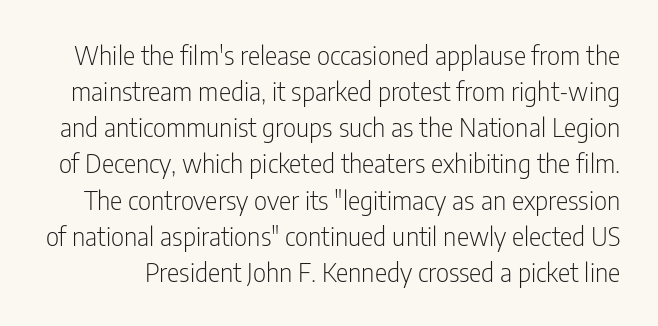
Q: Is the text bold? A: No.
Q: Is the text italic (slanted)? A: No, it is upright.
Q: Is the text underlined? A: No.
Q: Is the spacing between letters normal or unusually wide? A: Normal.
Q: Is the spacing between lines tight, normal or loose? A: Normal.
